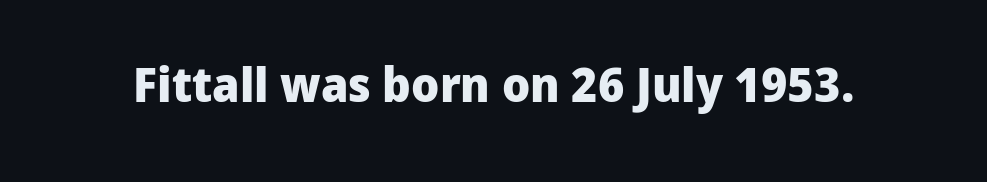
The image shows 48 px heavy sans-serif type, upright; set normal letter spacing, not underlined; low stroke contrast and a medium x-height.
